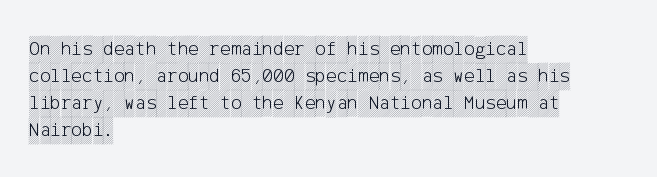
Q: Is the text italic (slanted)? A: No, it is upright.
Q: Is the text underlined? A: No.
Q: How is the paragraph aligned? A: Left-aligned.
Q: Is the spacing between letters normal or unusually wide? A: Normal.
Q: Is the spacing between lines tight, normal or loose? A: Normal.
